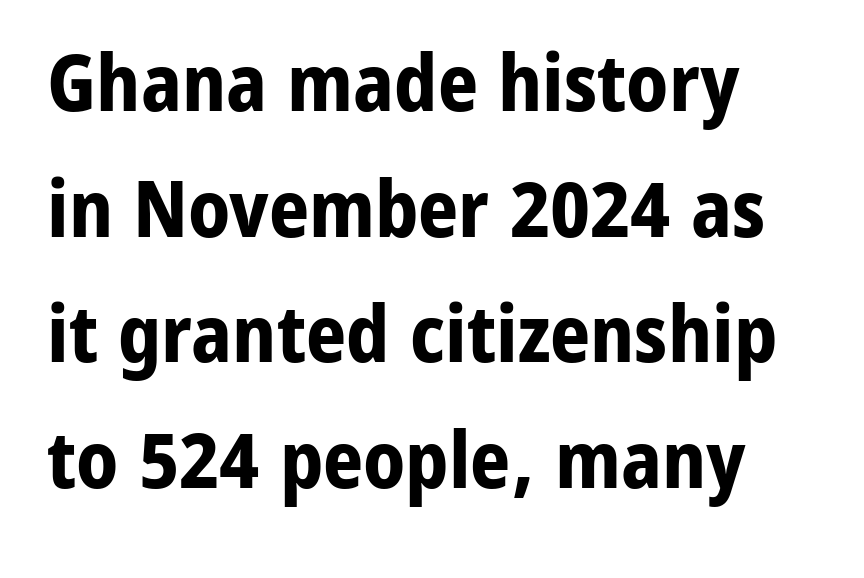
The image shows 79 px bold sans-serif type, upright; set left-aligned, normal line spacing (1.59x), normal letter spacing, not underlined; low stroke contrast and a medium x-height.
